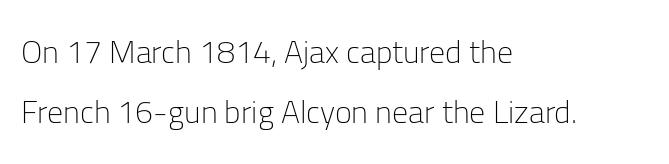
{"serif": "no", "italic": "no", "bold": "no", "weight": "light", "width": "normal", "stroke_contrast": "low", "x_height": "medium", "monospaced": "no", "underline": "no", "align": "left", "line_spacing_ratio": 1.88, "letter_spacing": "normal", "letter_spacing_em": 0.0, "glyph_px": 32}
